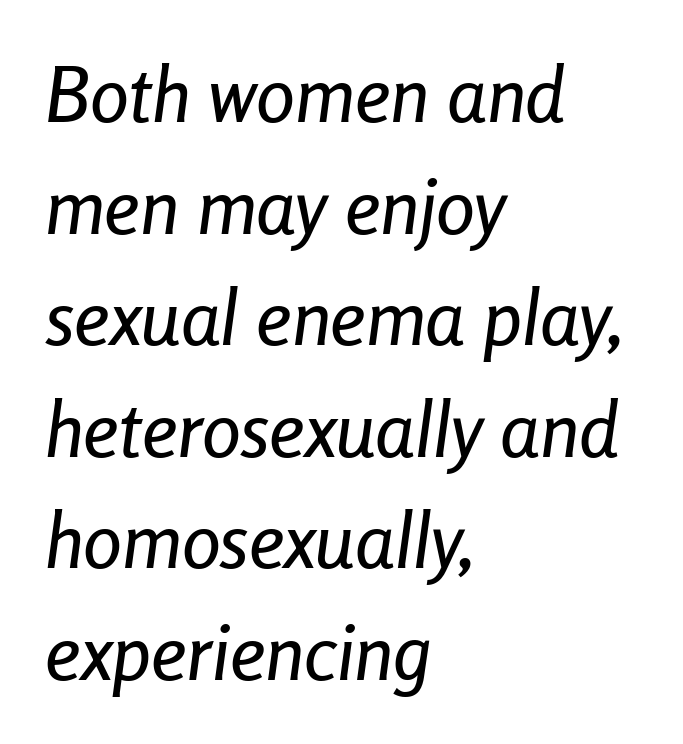
The image shows 78 px condensed type, italic (leaning right); set left-aligned, normal line spacing (1.43x), normal letter spacing, not underlined; low stroke contrast and a medium x-height.
